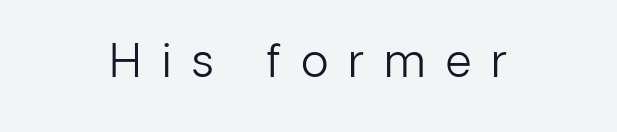
The image shows 45 px light sans-serif type, upright; set centered, unusually wide letter spacing (+0.45 em), not underlined; low stroke contrast and a medium x-height.
